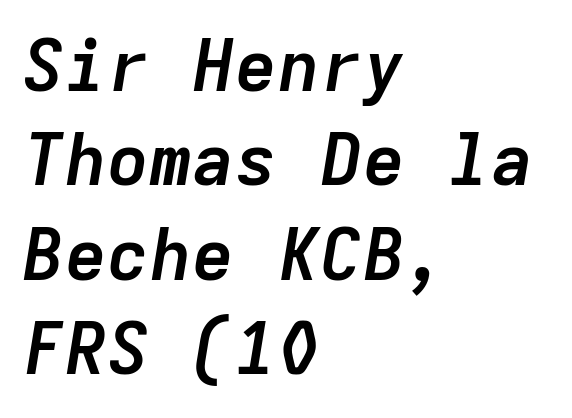
The image shows 71 px semibold type, italic (leaning right), monospaced; set left-aligned, normal line spacing (1.33x), normal letter spacing, not underlined; low stroke contrast and a medium x-height.
